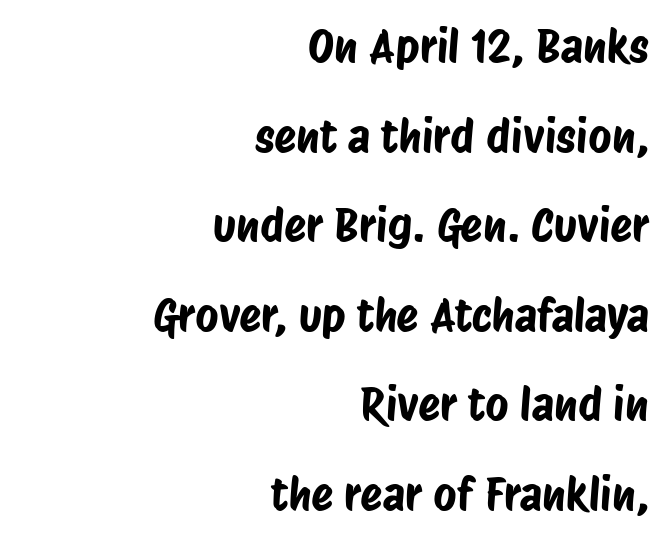
{"serif": "no", "width": "condensed", "stroke_contrast": "low", "x_height": "large", "monospaced": "no", "underline": "no", "align": "right", "line_spacing": "loose", "line_spacing_ratio": 1.99, "letter_spacing": "normal", "letter_spacing_em": 0.0, "glyph_px": 45}
